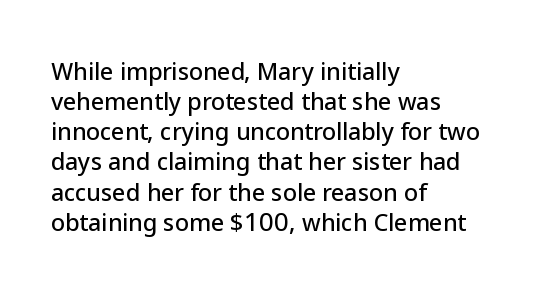
{"italic": "no", "underline": "no", "align": "left", "line_spacing": "normal", "line_spacing_ratio": 1.31, "letter_spacing": "normal", "letter_spacing_em": 0.0, "glyph_px": 23}
